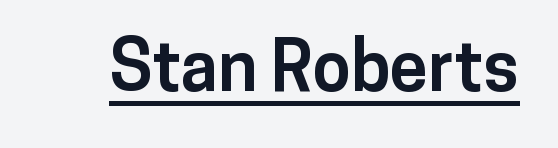
The image shows 69 px bold sans-serif type, upright; set normal letter spacing, underlined; low stroke contrast and a medium x-height.
